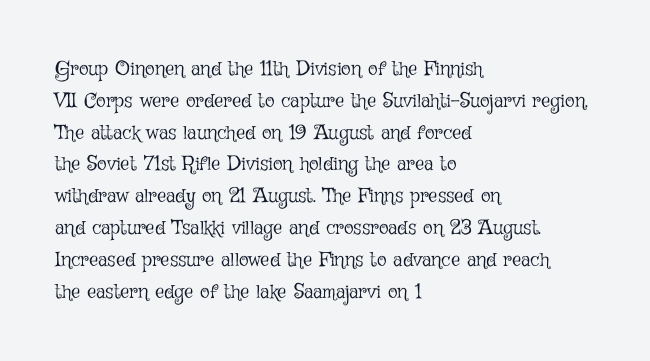
Q: Is the text bold? A: No.
Q: Is the text italic (slanted)? A: No, it is upright.
Q: Is the text underlined? A: No.
Q: How is the paragraph aligned? A: Left-aligned.
Q: Is the spacing between letters normal or unusually wide? A: Normal.
Q: Is the spacing between lines tight, normal or loose? A: Normal.
